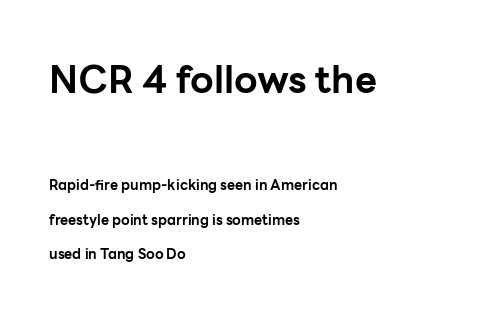
Q: Is the text bold? A: Yes.
Q: Is the text italic (slanted)? A: No, it is upright.
Q: Is the typeface a serif or a sans-serif typeface? A: Sans-serif.
Q: Is the text underlined? A: No.
Q: How is the paragraph aligned? A: Left-aligned.
Q: Is the spacing between letters normal or unusually wide? A: Normal.
Q: Is the spacing between lines tight, normal or loose? A: Loose.
Q: Which block of text is set in a larger size, the first (top) or the second (bottom)? A: The first (top) one.
Q: Width (condensed, normal, or wide)? A: Normal.
Q: Stroke contrast? A: Low.
Q: x-height? A: Medium.
Q: Monospaced? A: No.
